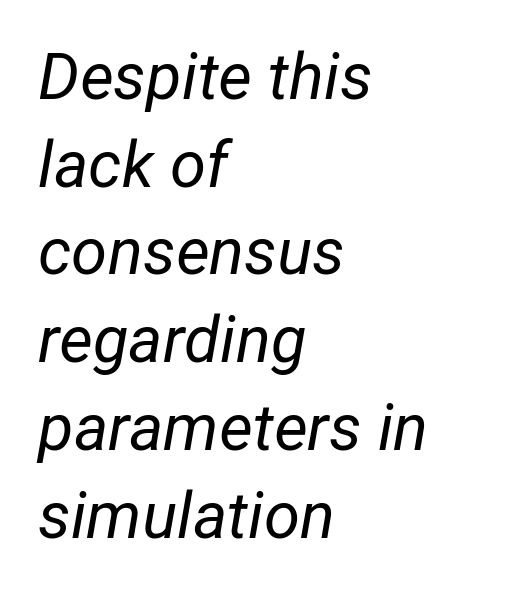
Is this a heavy cut? Hardly; it is regular or lighter. This sample uses an oblique cut, with every glyph tilted off the vertical. Short and long lines alike share a common starting point at left. Nobody drew a line under any word here. Letter spacing: default. These lines are rendered in a variable-pitch font.
